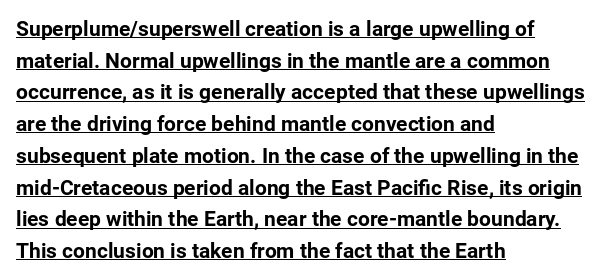
Every letter is thick-stroked: bold, no question. A typesetter would call this zero additional tracking. The lettering is marked with a stroke running underneath it. These lines stack with their left ends in a neat column. It's the straight-up-and-down kind of type.
